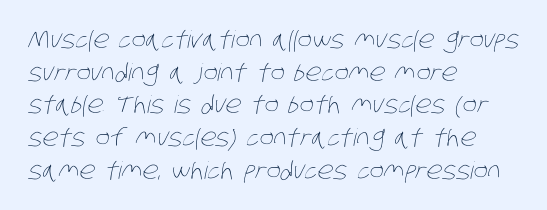
The image shows 24 px text type; set left-aligned, normal line spacing (1.36x), normal letter spacing, not underlined.
